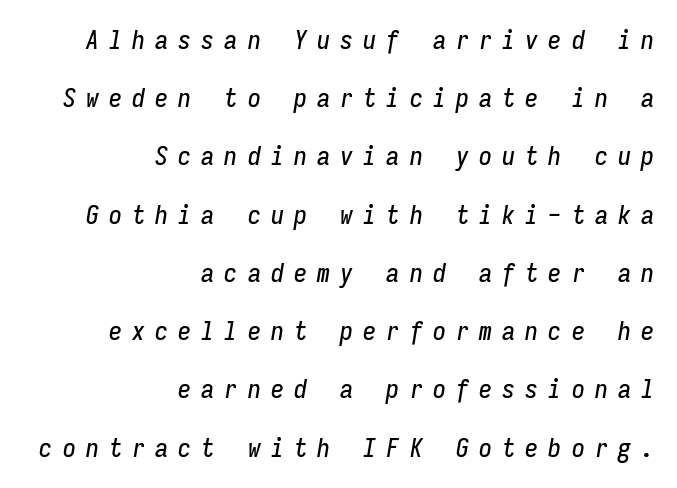
{"italic": "yes", "lean": "right", "slant_degrees": 9, "underline": "no", "align": "right", "line_spacing": "loose", "line_spacing_ratio": 2.24, "letter_spacing": "wide", "letter_spacing_em": 0.39, "glyph_px": 26}
